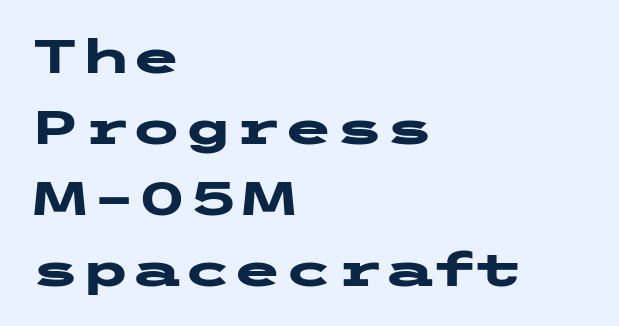
The image shows 46 px heavy, wide sans-serif type, upright; set left-aligned, normal line spacing (1.54x), normal letter spacing, not underlined; low stroke contrast and a medium x-height.
